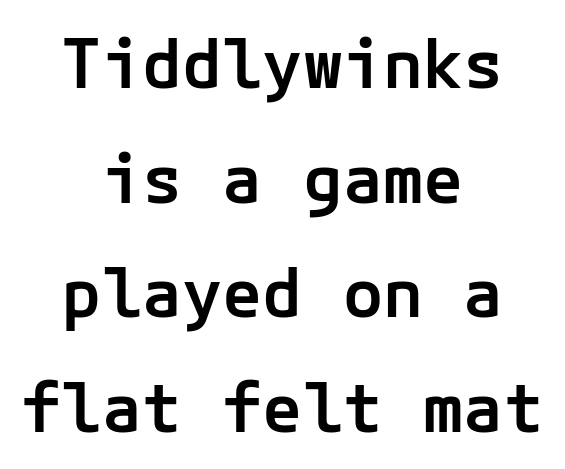
Q: Is the text bold? A: Semi-bold.
Q: Is the text italic (slanted)? A: No, it is upright.
Q: Is the typeface a serif or a sans-serif typeface? A: Sans-serif.
Q: Is the text underlined? A: No.
Q: How is the paragraph aligned? A: Centered.
Q: Is the spacing between letters normal or unusually wide? A: Normal.
Q: Width (condensed, normal, or wide)? A: Normal.
Q: Stroke contrast? A: Low.
Q: x-height? A: Medium.
